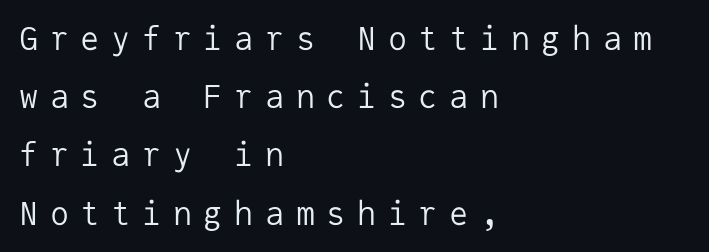
{"serif": "no", "italic": "no", "bold": "no", "weight": "regular", "width": "normal", "stroke_contrast": "low", "x_height": "medium", "monospaced": "yes", "underline": "no", "align": "left", "line_spacing_ratio": 1.82, "letter_spacing": "wide", "letter_spacing_em": 0.36, "glyph_px": 32}
